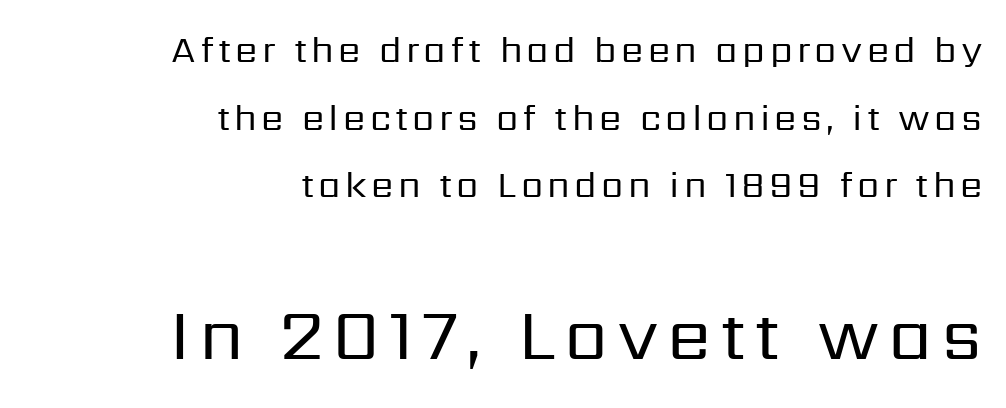
Underlining? Definitely not there. Is the type heavy? It reads as light-to-regular instead. Looks like regular typesetting: each glyph gets only the width it needs. Italic: no, the glyphs are upright roman. The typeface chosen for these lines omits serifs.
